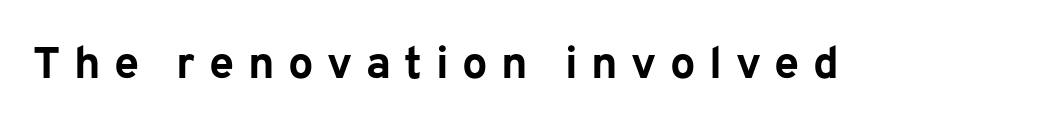
{"serif": "no", "italic": "no", "bold": "yes", "weight": "bold", "width": "normal", "stroke_contrast": "low", "x_height": "medium", "monospaced": "no", "underline": "no", "letter_spacing": "wide", "letter_spacing_em": 0.3, "glyph_px": 45}
